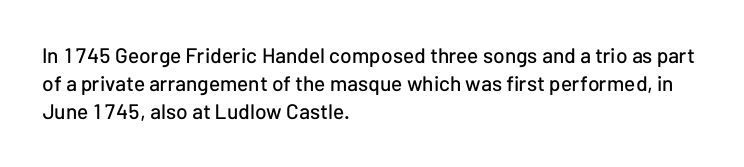
{"italic": "no", "underline": "no", "align": "left", "line_spacing": "normal", "line_spacing_ratio": 1.33, "letter_spacing": "normal", "letter_spacing_em": 0.0, "glyph_px": 21}
